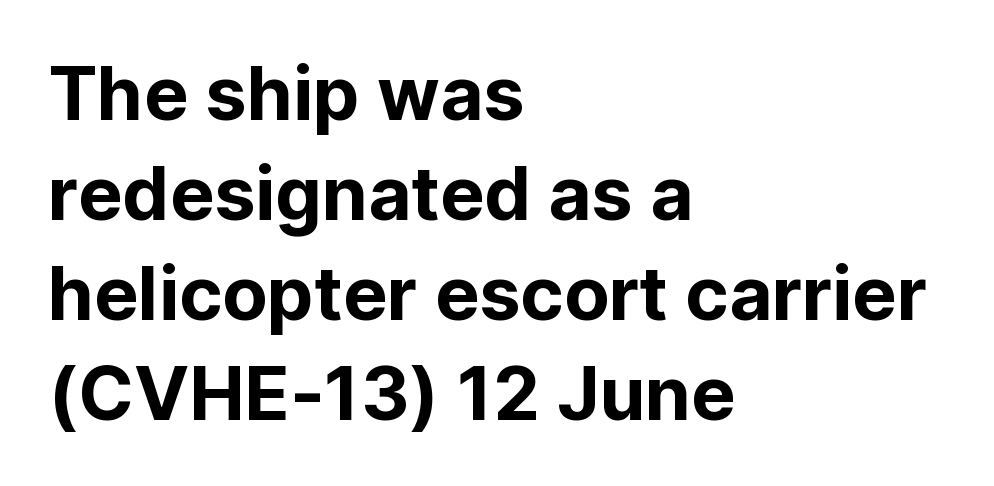
The image shows 74 px sans-serif type, upright; set left-aligned, normal line spacing (1.35x), normal letter spacing, not underlined; low stroke contrast and a medium x-height.
